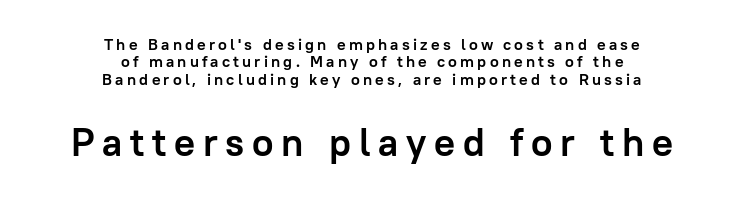
Q: Is the text bold? A: Yes.
Q: Is the text italic (slanted)? A: No, it is upright.
Q: Is the typeface a serif or a sans-serif typeface? A: Sans-serif.
Q: Is the text underlined? A: No.
Q: How is the paragraph aligned? A: Centered.
Q: Is the spacing between letters normal or unusually wide? A: Unusually wide.
Q: Is the spacing between lines tight, normal or loose? A: Tight.
Q: Which block of text is set in a larger size, the first (top) or the second (bottom)? A: The second (bottom) one.
Q: Width (condensed, normal, or wide)? A: Normal.
Q: Stroke contrast? A: Low.
Q: x-height? A: Medium.
Q: Monospaced? A: No.
